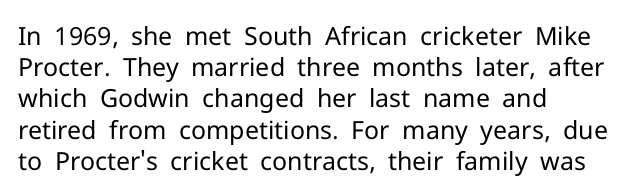
The image shows 25 px text type, upright; set left-aligned, normal line spacing (1.25x), normal letter spacing, not underlined.
